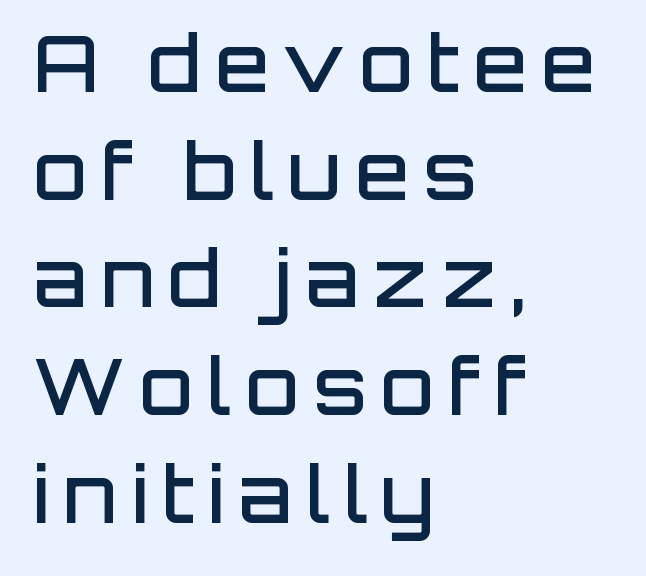
Regarding serifs, this sample does without them. The letters advance in unequal steps, a hallmark of proportional type. Short and long lines alike share a common starting point at left. Type without underlining.
